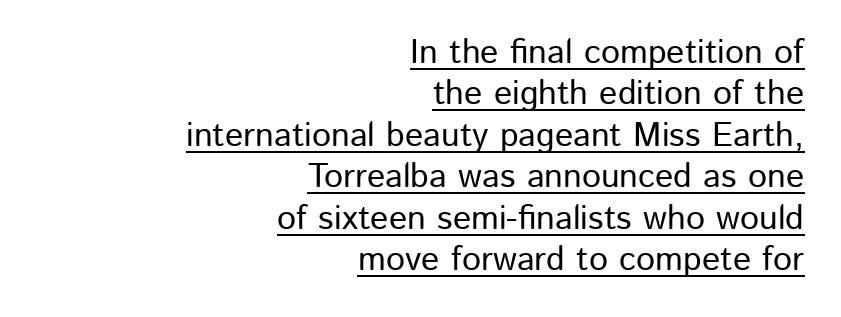
The image shows 34 px sans-serif type, upright; set right-aligned, line spacing 1.22x, normal letter spacing, underlined; low stroke contrast and a medium x-height.
